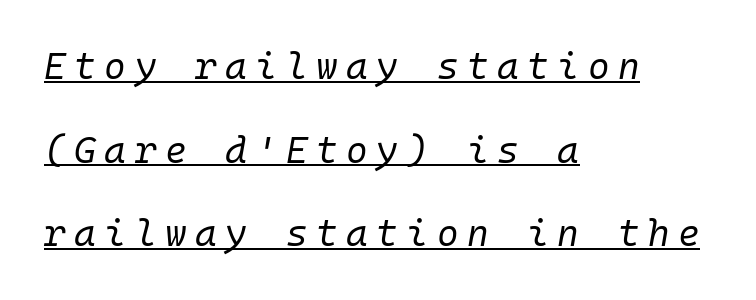
Q: Is the text bold? A: No.
Q: Is the text italic (slanted)? A: Yes, it leans right by about 10 degrees.
Q: Is the text underlined? A: Yes.
Q: How is the paragraph aligned? A: Left-aligned.
Q: Is the spacing between letters normal or unusually wide? A: Unusually wide.
Q: Is the spacing between lines tight, normal or loose? A: Loose.
Q: Width (condensed, normal, or wide)? A: Normal.
Q: Stroke contrast? A: Low.
Q: x-height? A: Medium.
Q: Monospaced? A: Yes.
